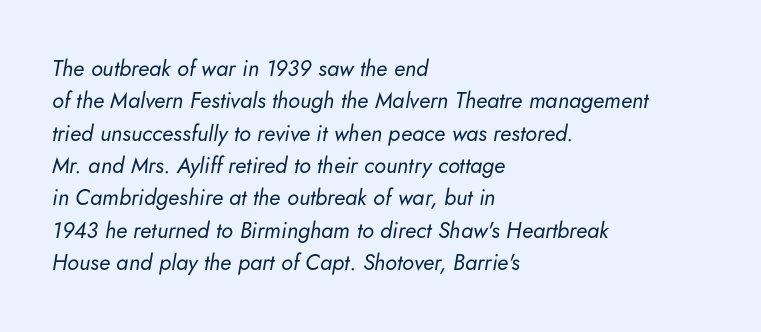
{"italic": "yes", "lean": "right", "slant_degrees": 5, "bold": "no", "underline": "no", "align": "left", "line_spacing": "normal", "line_spacing_ratio": 1.47, "letter_spacing": "normal", "letter_spacing_em": 0.0, "glyph_px": 22}
